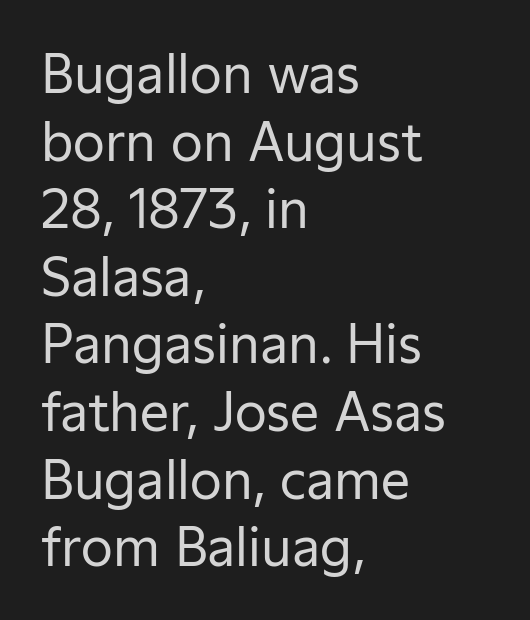
{"serif": "no", "italic": "no", "bold": "no", "weight": "regular", "width": "normal", "stroke_contrast": "low", "x_height": "medium", "monospaced": "no", "underline": "no", "align": "left", "line_spacing": "normal", "line_spacing_ratio": 1.3, "letter_spacing": "normal", "letter_spacing_em": 0.0, "glyph_px": 52}
